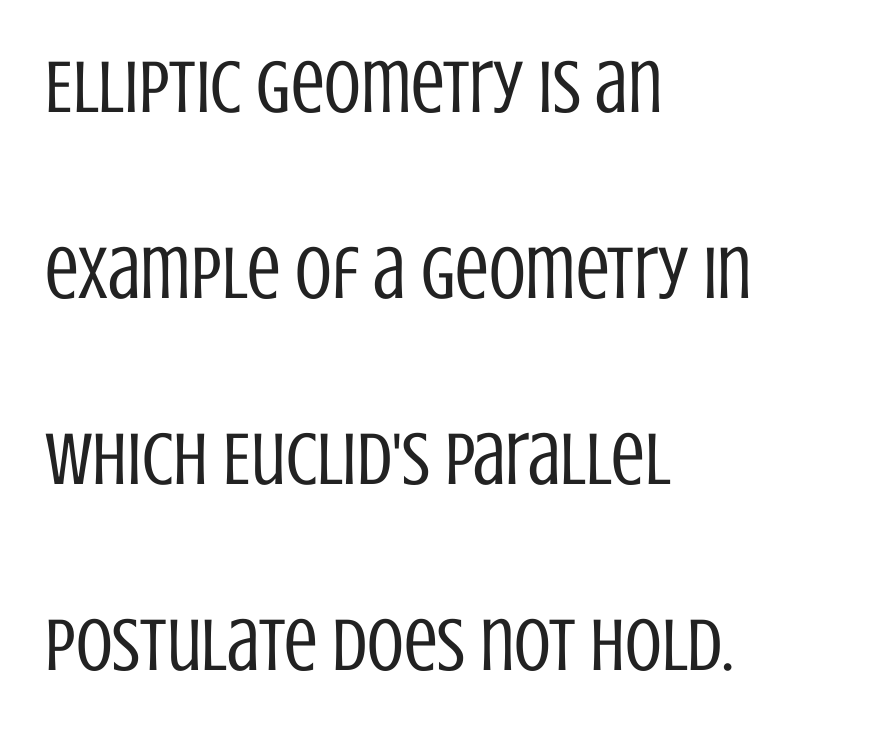
{"serif": "no", "italic": "no", "bold": "no", "weight": "regular", "width": "condensed", "stroke_contrast": "low", "x_height": "large", "monospaced": "no", "underline": "no", "align": "left", "line_spacing": "loose", "line_spacing_ratio": 2.48, "letter_spacing": "normal", "letter_spacing_em": 0.0, "glyph_px": 75}
